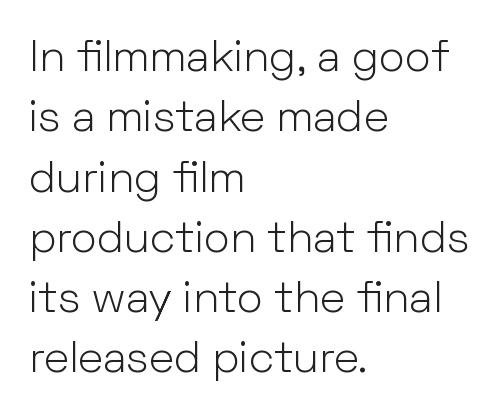
Q: Is the text bold? A: No.
Q: Is the text italic (slanted)? A: No, it is upright.
Q: Is the typeface a serif or a sans-serif typeface? A: Sans-serif.
Q: Is the text underlined? A: No.
Q: How is the paragraph aligned? A: Left-aligned.
Q: Is the spacing between letters normal or unusually wide? A: Normal.
Q: Is the spacing between lines tight, normal or loose? A: Normal.
Q: Width (condensed, normal, or wide)? A: Normal.
Q: Stroke contrast? A: Low.
Q: x-height? A: Medium.
Q: Monospaced? A: No.
